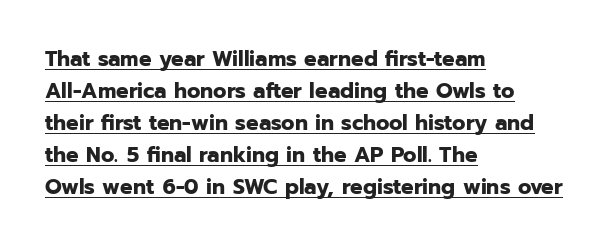
{"italic": "no", "bold": "yes", "underline": "yes", "align": "left", "line_spacing": "normal", "line_spacing_ratio": 1.45, "letter_spacing": "normal", "letter_spacing_em": 0.0, "glyph_px": 22}
